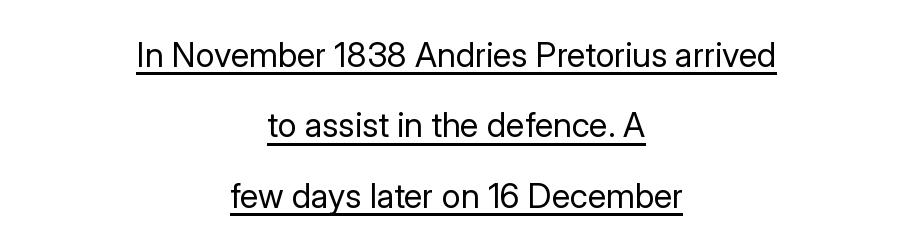
Q: Is the text bold? A: No.
Q: Is the text italic (slanted)? A: No, it is upright.
Q: Is the typeface a serif or a sans-serif typeface? A: Sans-serif.
Q: Is the text underlined? A: Yes.
Q: How is the paragraph aligned? A: Centered.
Q: Is the spacing between letters normal or unusually wide? A: Normal.
Q: Is the spacing between lines tight, normal or loose? A: Loose.
Q: Width (condensed, normal, or wide)? A: Normal.
Q: Stroke contrast? A: Low.
Q: x-height? A: Medium.
Q: Monospaced? A: No.
